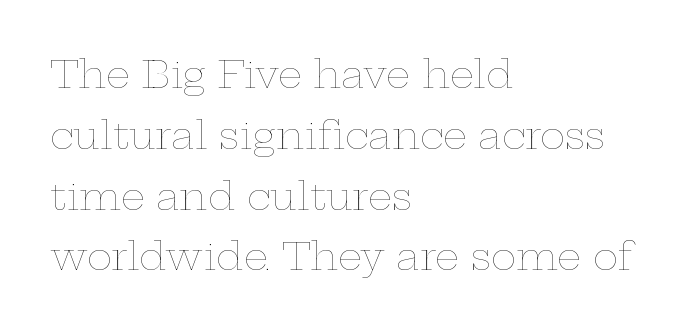
Where is the straight margin? On the left. You could not count columns in this text — the font is proportionally spaced. Designer's note — italics off, roman on. The zone under the glyphs is completely vacant.
